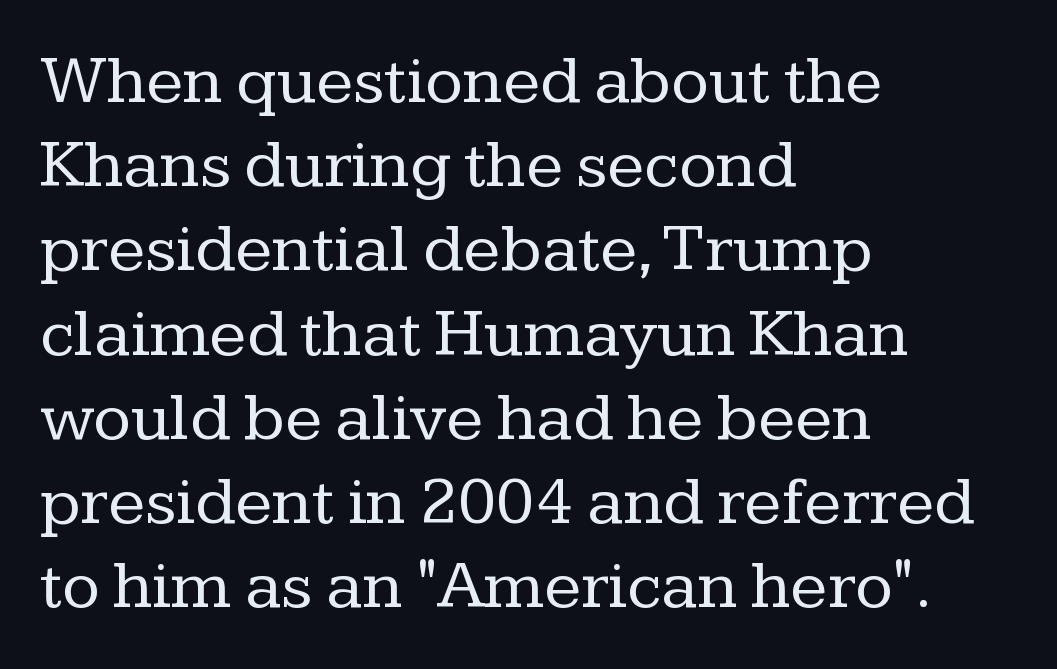
{"serif": "yes", "italic": "no", "bold": "no", "weight": "regular", "width": "normal", "stroke_contrast": "low", "x_height": "medium", "monospaced": "no", "underline": "no", "align": "left", "line_spacing_ratio": 1.22, "letter_spacing": "normal", "letter_spacing_em": 0.0, "glyph_px": 69}
